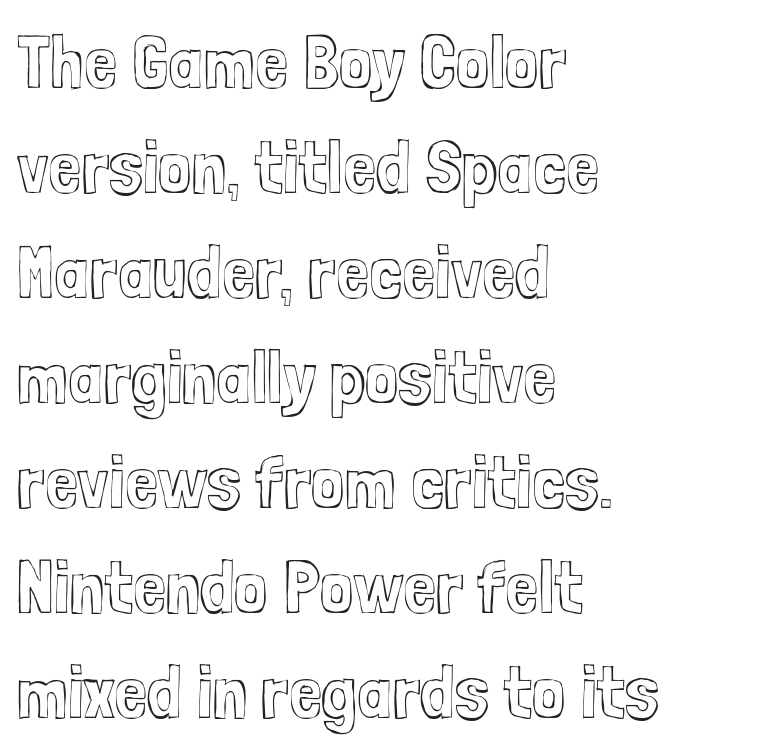
The image shows 75 px condensed type, upright; set left-aligned, normal line spacing (1.4x), normal letter spacing, not underlined; a medium x-height.
